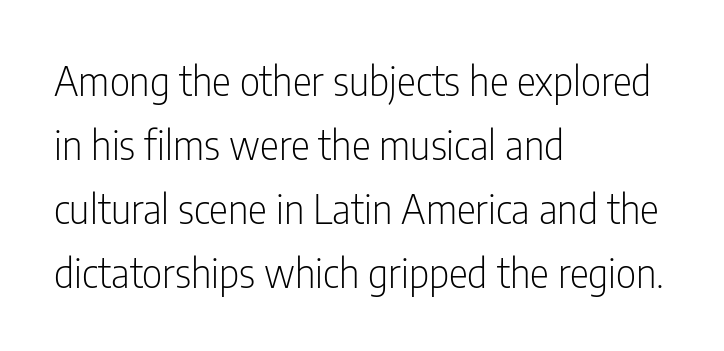
Q: Is the text bold? A: No.
Q: Is the text italic (slanted)? A: No, it is upright.
Q: Is the typeface a serif or a sans-serif typeface? A: Sans-serif.
Q: Is the text underlined? A: No.
Q: How is the paragraph aligned? A: Left-aligned.
Q: Is the spacing between letters normal or unusually wide? A: Normal.
Q: Is the spacing between lines tight, normal or loose? A: Normal.
Q: Width (condensed, normal, or wide)? A: Condensed.
Q: Stroke contrast? A: Low.
Q: x-height? A: Medium.
Q: Monospaced? A: No.
